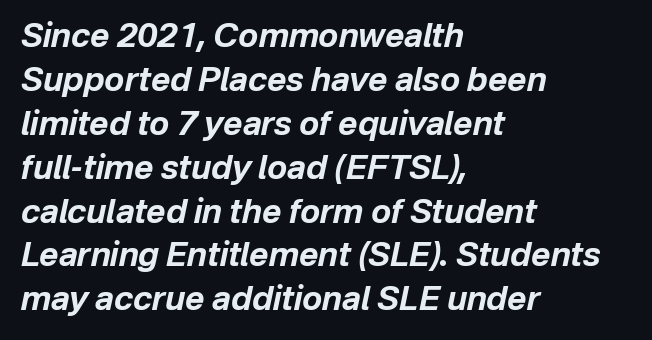
The image shows 33 px bold type, italic (leaning right); set left-aligned, normal line spacing (1.33x), normal letter spacing, not underlined; low stroke contrast and a medium x-height.
